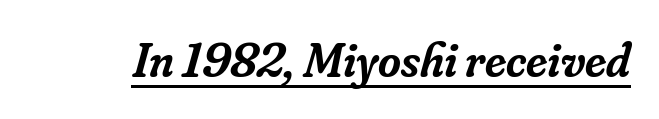
The image shows 49 px semibold serif type, italic (leaning right); set normal letter spacing, underlined; low stroke contrast and a small x-height.
